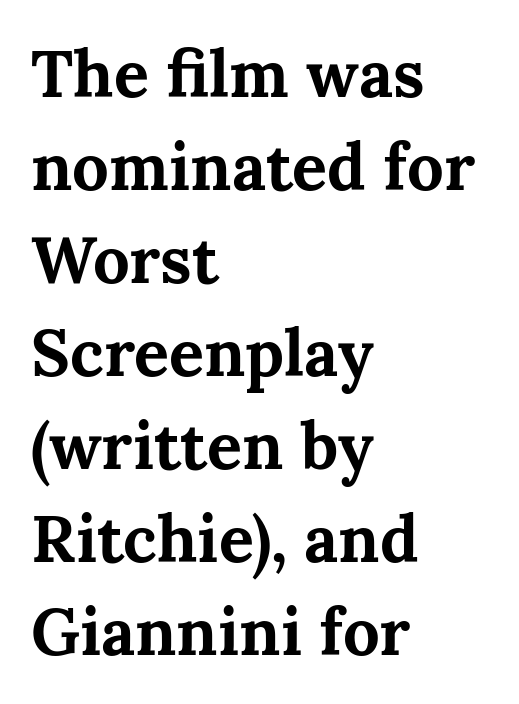
Q: Is the text bold? A: Yes.
Q: Is the text italic (slanted)? A: No, it is upright.
Q: Is the typeface a serif or a sans-serif typeface? A: Serif.
Q: Is the text underlined? A: No.
Q: How is the paragraph aligned? A: Left-aligned.
Q: Is the spacing between letters normal or unusually wide? A: Normal.
Q: Is the spacing between lines tight, normal or loose? A: Normal.
Q: Width (condensed, normal, or wide)? A: Normal.
Q: Stroke contrast? A: Medium.
Q: x-height? A: Medium.
Q: Monospaced? A: No.
